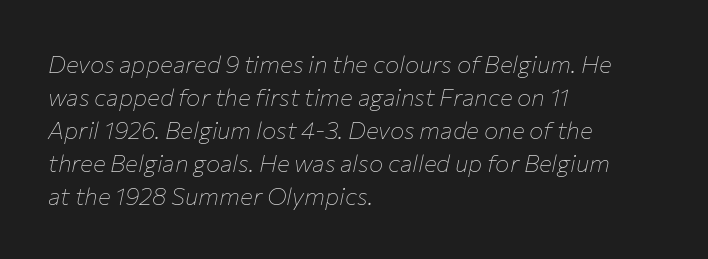
The image shows 24 px text type, italic (leaning right); set left-aligned, normal line spacing (1.38x), normal letter spacing, not underlined.
